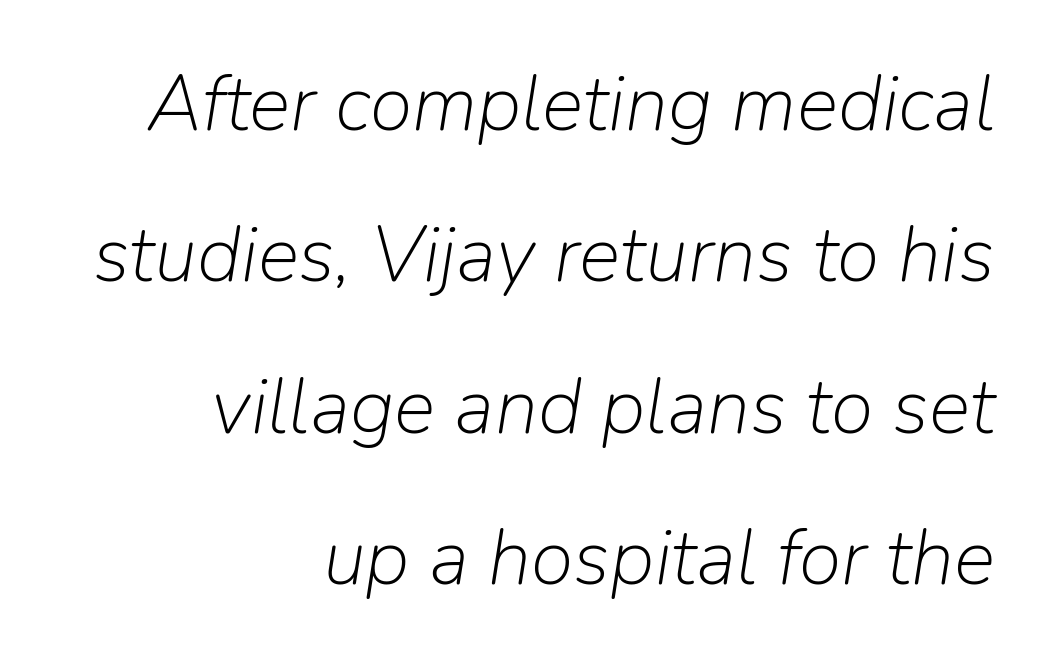
{"italic": "yes", "lean": "right", "slant_degrees": 9, "bold": "no", "weight": "light", "width": "normal", "stroke_contrast": "low", "x_height": "medium", "monospaced": "no", "underline": "no", "align": "right", "line_spacing": "loose", "line_spacing_ratio": 1.94, "letter_spacing": "normal", "letter_spacing_em": 0.0, "glyph_px": 78}
